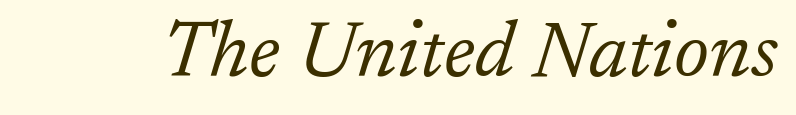
{"serif": "yes", "italic": "yes", "lean": "right", "slant_degrees": 17, "bold": "no", "weight": "light", "width": "normal", "stroke_contrast": "low", "x_height": "medium", "monospaced": "no", "underline": "no", "letter_spacing": "normal", "letter_spacing_em": 0.0, "glyph_px": 78}
